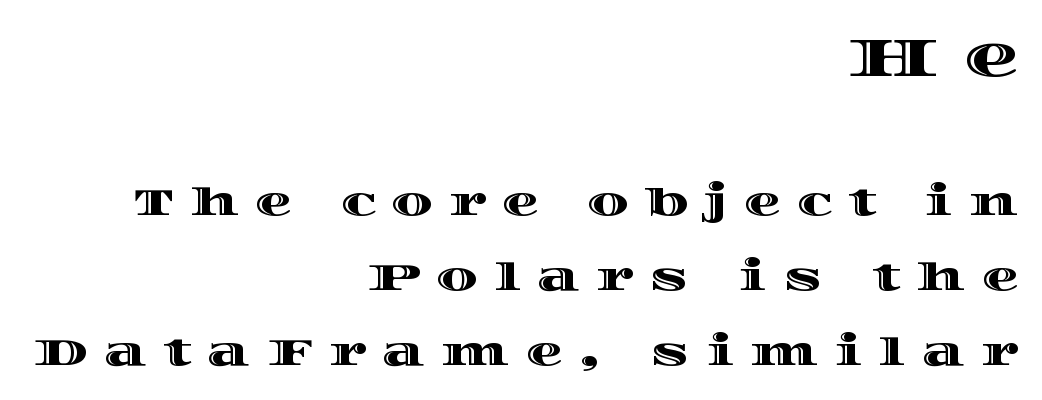
{"italic": "no", "width": "wide", "x_height": "large", "monospaced": "no", "underline": "no", "align": "right", "line_spacing": "loose", "line_spacing_ratio": 2.03, "letter_spacing": "wide", "letter_spacing_em": 0.44, "larger_block": "first", "size_ratio": 1.49, "glyph_px": 55}
